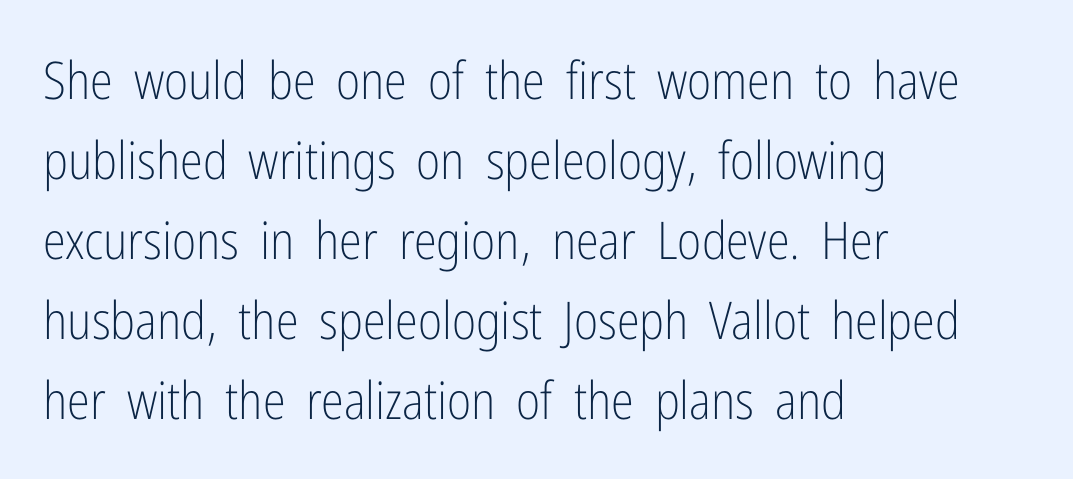
Check under the words: just untouched page. Line beginnings align vertically; line endings do not. Observe the ordinary spacing: letters are neighbours, not strangers. Regarding leading, the lines here are spaced in the standard way.
